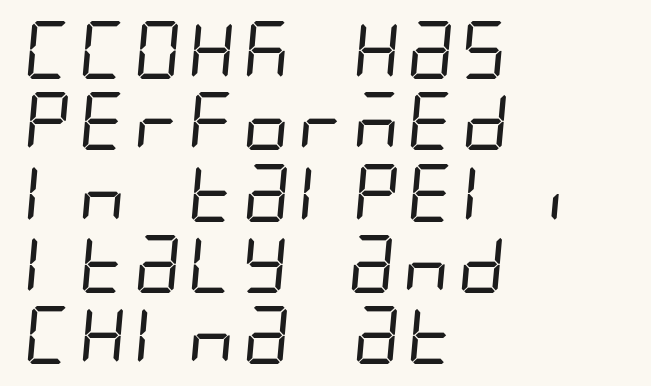
{"serif": "no", "bold": "no", "weight": "regular", "width": "condensed", "stroke_contrast": "low", "x_height": "large", "underline": "no", "align": "left", "line_spacing_ratio": 1.23, "letter_spacing": "normal", "letter_spacing_em": 0.0, "glyph_px": 58}
